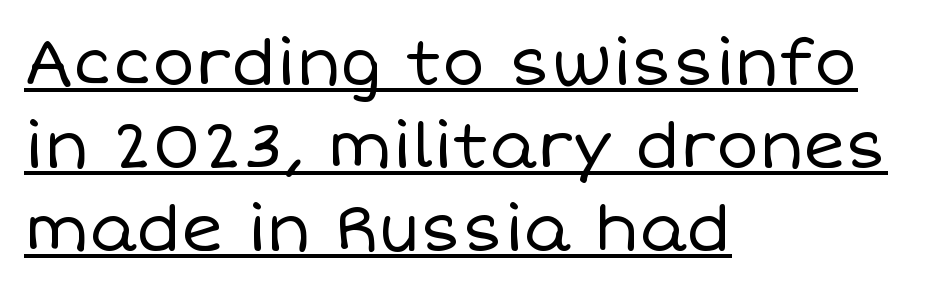
Q: Is the text bold? A: No.
Q: Is the text italic (slanted)? A: No, it is upright.
Q: Is the text underlined? A: Yes.
Q: How is the paragraph aligned? A: Left-aligned.
Q: Is the spacing between letters normal or unusually wide? A: Normal.
Q: Is the spacing between lines tight, normal or loose? A: Normal.
Q: Width (condensed, normal, or wide)? A: Normal.
Q: Stroke contrast? A: Low.
Q: x-height? A: Large.
Q: Monospaced? A: No.
